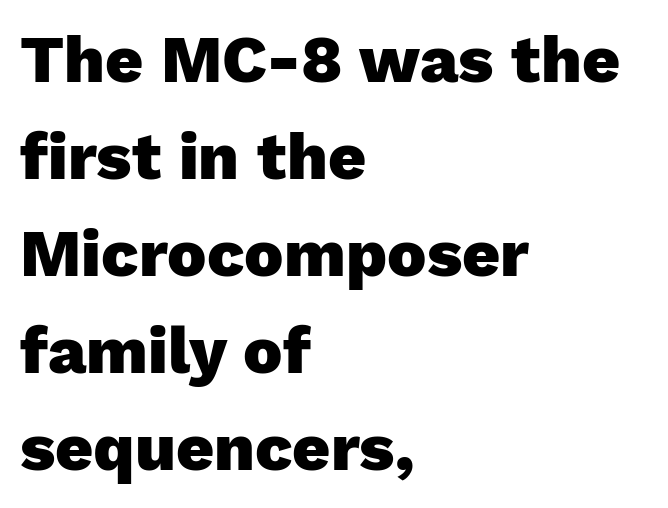
The leading is moderate, giving the passage an even texture. Quick note: not italic, upright. Observe the absence of serifs on each vertical stroke in this sample. The passage shown is typed in a proportional face where columns would drift.
